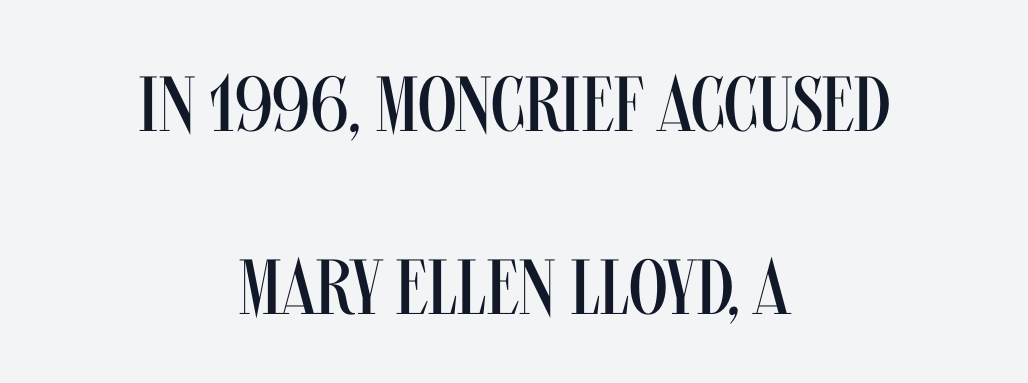
{"serif": "no", "italic": "no", "bold": "no", "weight": "regular", "width": "condensed", "stroke_contrast": "medium", "x_height": "large", "monospaced": "no", "underline": "no", "align": "center", "line_spacing": "loose", "line_spacing_ratio": 2.34, "letter_spacing": "normal", "letter_spacing_em": 0.0, "glyph_px": 78}
